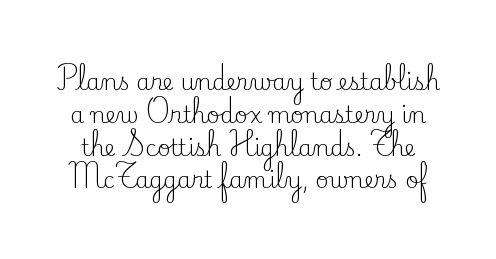
Tall strokes in this sample are plumb rather than angled. Nothing unusual about the tracking: characters are spaced as the font intends. Interline gaps are of average width in this sample. The gap between lines stays unmarked. On a weight scale, this lands at 450 or below.
